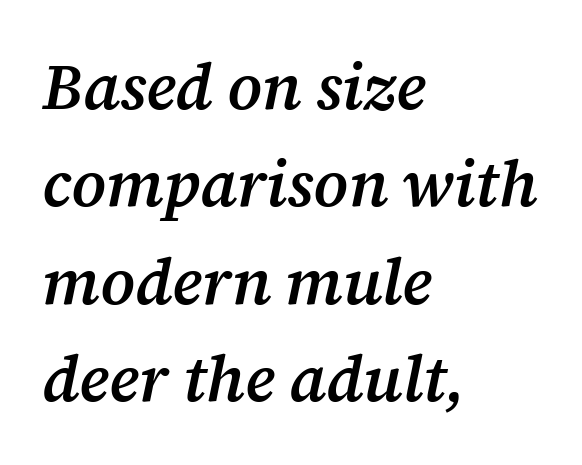
{"serif": "yes", "italic": "yes", "lean": "right", "slant_degrees": 12, "bold": "semi", "weight": "semibold", "width": "normal", "stroke_contrast": "medium", "x_height": "medium", "monospaced": "no", "underline": "no", "align": "left", "line_spacing": "normal", "line_spacing_ratio": 1.52, "letter_spacing": "normal", "letter_spacing_em": 0.0, "glyph_px": 64}
